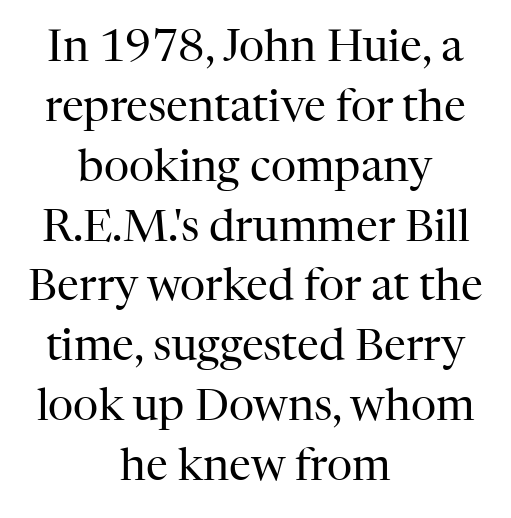
The image shows 44 px regular-weight serif type, upright; set centered, normal line spacing (1.36x), normal letter spacing, not underlined; high stroke contrast and a medium x-height.
